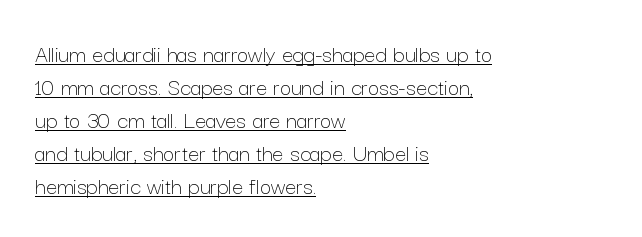
Q: Is the text bold? A: No.
Q: Is the text italic (slanted)? A: No, it is upright.
Q: Is the text underlined? A: Yes.
Q: How is the paragraph aligned? A: Left-aligned.
Q: Is the spacing between letters normal or unusually wide? A: Normal.
Q: Is the spacing between lines tight, normal or loose? A: Normal.
